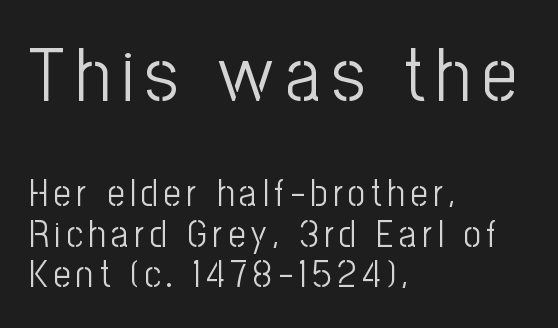
{"serif": "no", "italic": "no", "bold": "no", "weight": "light", "width": "condensed", "stroke_contrast": "low", "x_height": "medium", "monospaced": "no", "underline": "no", "align": "left", "line_spacing": "tight", "line_spacing_ratio": 1.06, "larger_block": "first", "size_ratio": 2.0, "glyph_px": 76}
